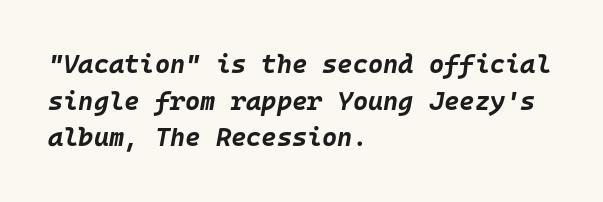
Between one letter and the next there's only the usual sliver of space. Is the type slanted? Yes — the strokes lean at a clear angle. Typeset ragged right — the left edge is the straight one. Clear beneath every line of the passage.
